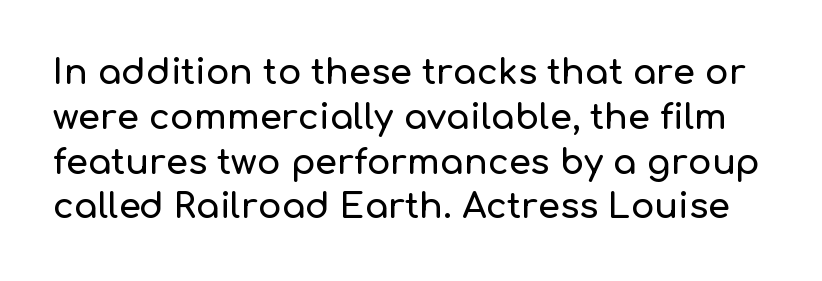
Type style note: lacks serifs. Line spacing here is normal. Quick note: underline off. Note the varied advance widths — an 'i' is clearly narrower than an 'm'. You could call the tracking neutral — neither tight nor loose.
